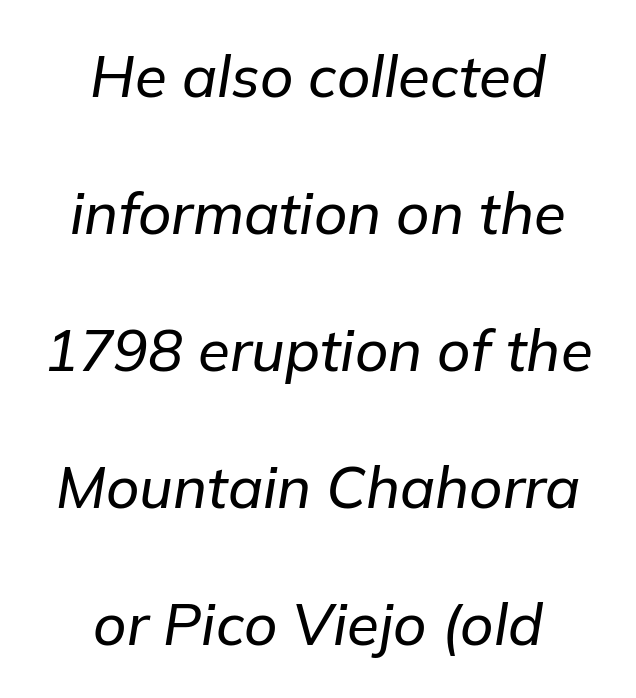
The specimen reads as italic at a glance. The face used here is proportionally spaced, like ordinary book or web type. The vertical gap from one line to the next is large. Teacher's note: observe the equal gaps on both sides — that is centered alignment. Tracking value appears to be zero — textbook default spacing. Lines of text with bare space underneath.
